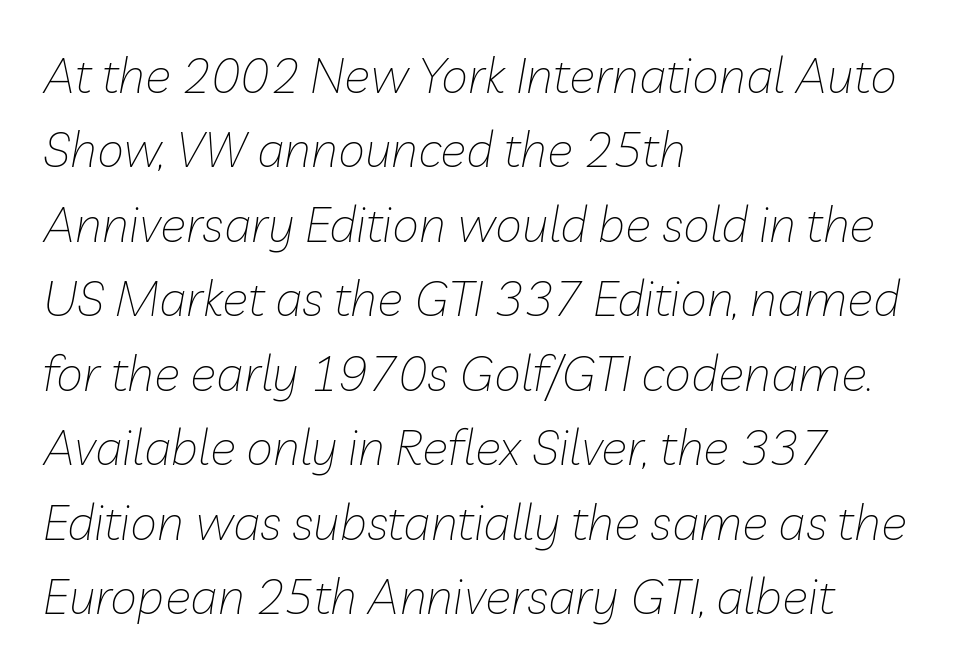
Q: Is the text bold? A: No.
Q: Is the text italic (slanted)? A: Yes, it leans right by about 10 degrees.
Q: Is the text underlined? A: No.
Q: How is the paragraph aligned? A: Left-aligned.
Q: Is the spacing between letters normal or unusually wide? A: Normal.
Q: Is the spacing between lines tight, normal or loose? A: Normal.
Q: Width (condensed, normal, or wide)? A: Normal.
Q: Stroke contrast? A: Low.
Q: x-height? A: Medium.
Q: Monospaced? A: No.
